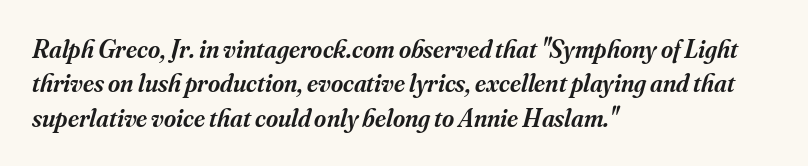
Q: Is the text bold? A: Semi-bold.
Q: Is the text italic (slanted)? A: Yes, it leans right by about 16 degrees.
Q: Is the text underlined? A: No.
Q: How is the paragraph aligned? A: Left-aligned.
Q: Is the spacing between letters normal or unusually wide? A: Normal.
Q: Is the spacing between lines tight, normal or loose? A: Normal.
